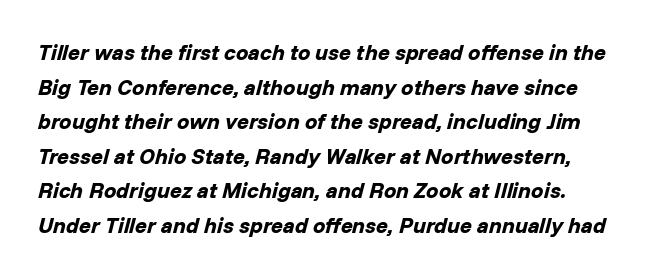
Q: Is the text bold? A: Yes.
Q: Is the text italic (slanted)? A: Yes, it leans right by about 14 degrees.
Q: Is the text underlined? A: No.
Q: Is the spacing between letters normal or unusually wide? A: Normal.
Q: Is the spacing between lines tight, normal or loose? A: Normal.
